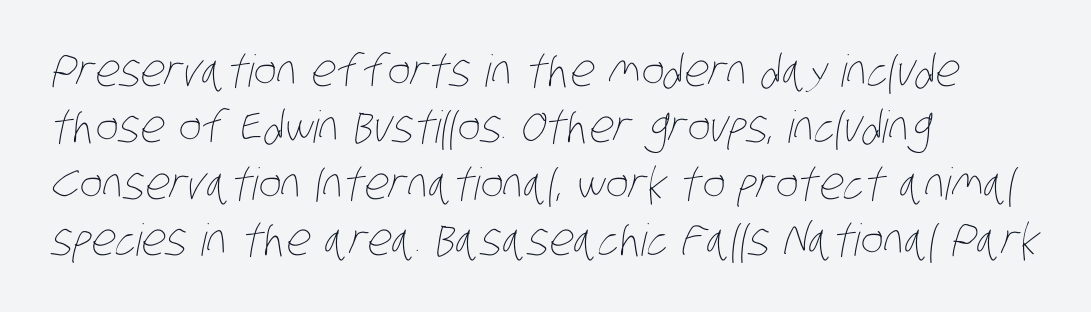
Caption: standard tracking, unaltered. Quick note: interline space is typical. Do the characters align in a grid? No, the font is proportional. The passage shown is not underscored anywhere.
